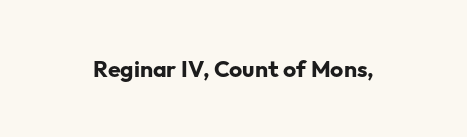
Q: Is the text bold? A: Yes.
Q: Is the text italic (slanted)? A: No, it is upright.
Q: Is the text underlined? A: No.
Q: Is the spacing between letters normal or unusually wide? A: Normal.
